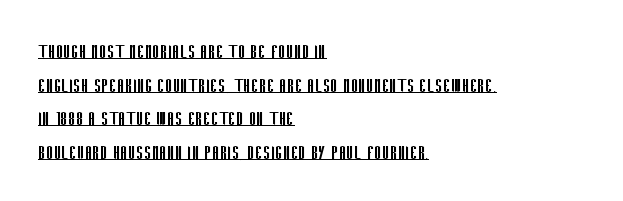
{"italic": "no", "bold": "no", "underline": "yes", "align": "left", "line_spacing": "normal", "line_spacing_ratio": 1.46, "letter_spacing": "normal", "letter_spacing_em": 0.0, "glyph_px": 23}
